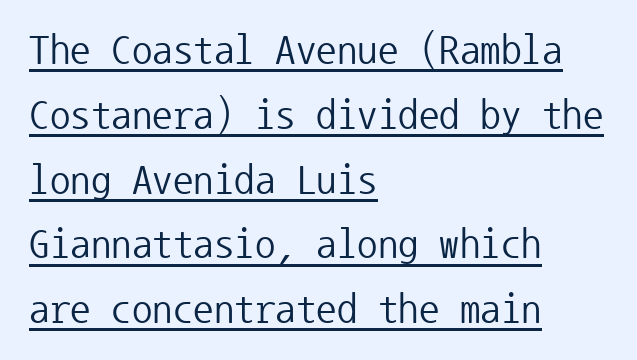
Q: Is the text bold? A: No.
Q: Is the text italic (slanted)? A: No, it is upright.
Q: Is the typeface a serif or a sans-serif typeface? A: Sans-serif.
Q: Is the text underlined? A: Yes.
Q: How is the paragraph aligned? A: Left-aligned.
Q: Is the spacing between letters normal or unusually wide? A: Normal.
Q: Is the spacing between lines tight, normal or loose? A: Normal.
Q: Width (condensed, normal, or wide)? A: Normal.
Q: Stroke contrast? A: Low.
Q: x-height? A: Medium.
Q: Monospaced? A: Yes.
